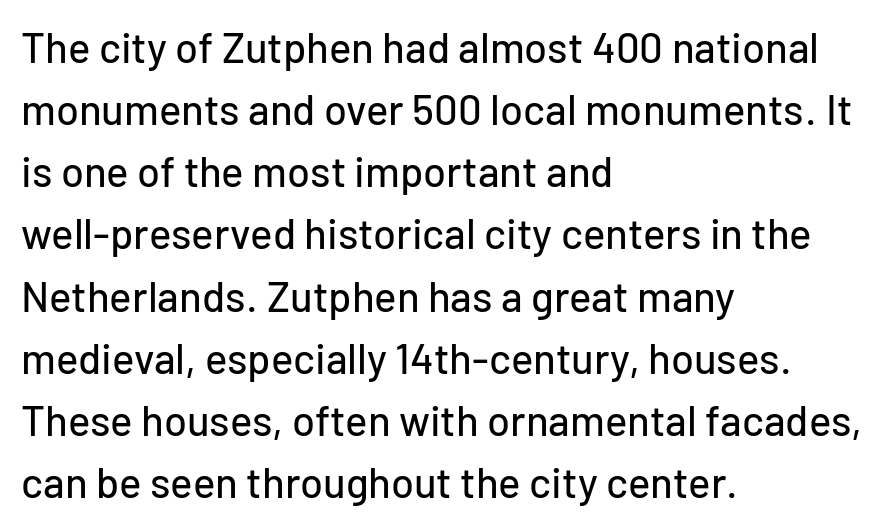
{"serif": "no", "italic": "no", "width": "normal", "stroke_contrast": "low", "x_height": "medium", "monospaced": "no", "underline": "no", "align": "left", "line_spacing": "normal", "line_spacing_ratio": 1.48, "letter_spacing": "normal", "letter_spacing_em": 0.0, "glyph_px": 42}
